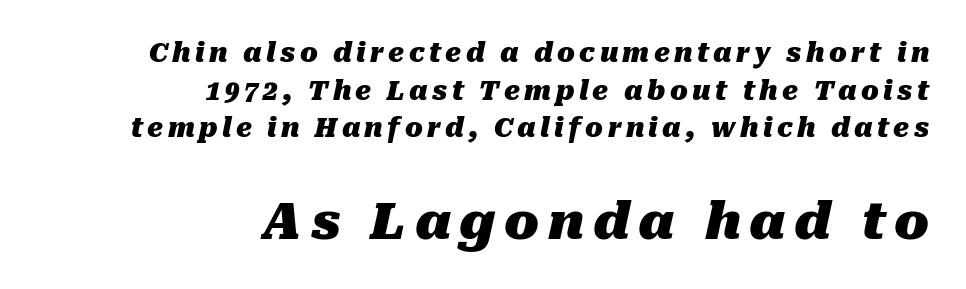
{"italic": "yes", "lean": "right", "slant_degrees": 10, "bold": "yes", "weight": "heavy", "width": "normal", "stroke_contrast": "medium", "x_height": "medium", "monospaced": "no", "underline": "no", "align": "right", "line_spacing": "normal", "line_spacing_ratio": 1.45, "larger_block": "second", "size_ratio": 1.96, "glyph_px": 51}
